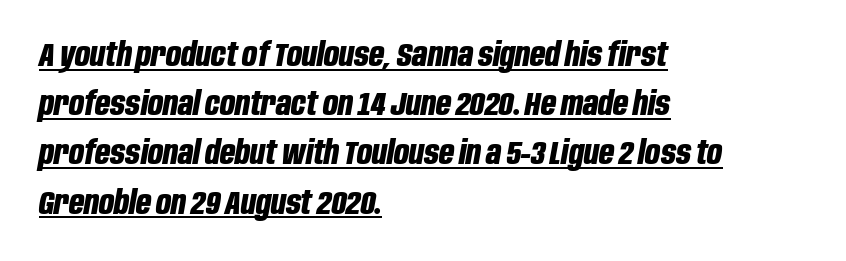
The image shows 33 px bold, condensed type, italic (leaning right); set left-aligned, normal line spacing (1.49x), normal letter spacing, underlined; low stroke contrast and a large x-height.
